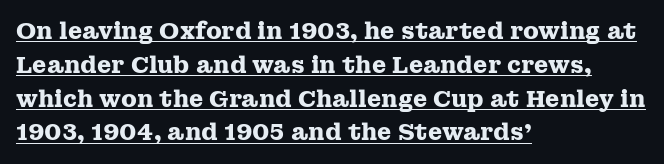
Q: Is the text bold? A: Yes.
Q: Is the text italic (slanted)? A: No, it is upright.
Q: Is the text underlined? A: Yes.
Q: How is the paragraph aligned? A: Left-aligned.
Q: Is the spacing between letters normal or unusually wide? A: Normal.
Q: Is the spacing between lines tight, normal or loose? A: Normal.
